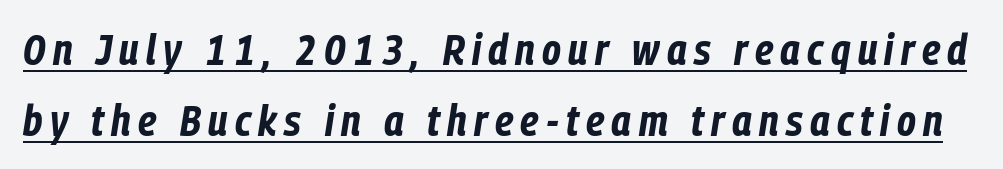
{"italic": "yes", "lean": "right", "slant_degrees": 9, "bold": "yes", "weight": "bold", "width": "condensed", "stroke_contrast": "low", "x_height": "medium", "monospaced": "no", "underline": "yes", "line_spacing": "normal", "line_spacing_ratio": 1.65, "glyph_px": 43}
